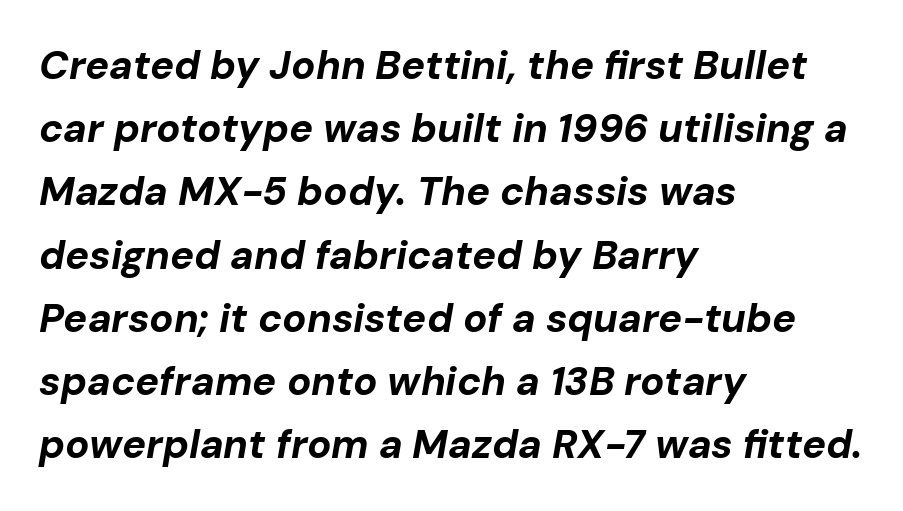
{"italic": "yes", "lean": "right", "slant_degrees": 10, "bold": "yes", "weight": "bold", "width": "normal", "stroke_contrast": "low", "x_height": "medium", "monospaced": "no", "underline": "no", "align": "left", "line_spacing": "normal", "line_spacing_ratio": 1.58, "letter_spacing": "normal", "letter_spacing_em": 0.0, "glyph_px": 40}
